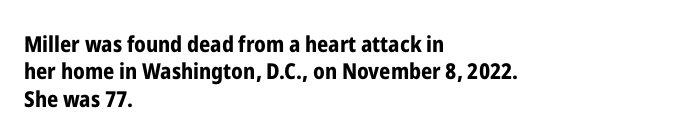
Only glyphs here, with clear space below each row. The type sits square on the baseline with zero lean. Short note: letters normally spaced. Summary of vertical rhythm: regular, with standard interline spacing. Thick stems and heavy bowls — unmistakably bold. Short and long lines alike share a common starting point at left.
